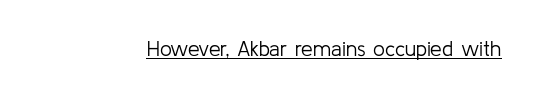
The image shows 21 px text type, upright; set normal letter spacing, underlined.
